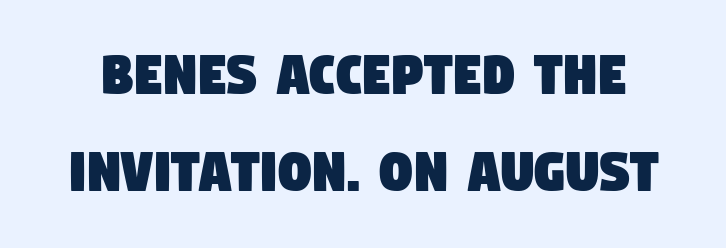
{"serif": "no", "width": "condensed", "stroke_contrast": "low", "x_height": "large", "monospaced": "no", "underline": "no", "line_spacing": "normal", "line_spacing_ratio": 1.5, "letter_spacing": "normal", "letter_spacing_em": 0.0, "glyph_px": 65}
